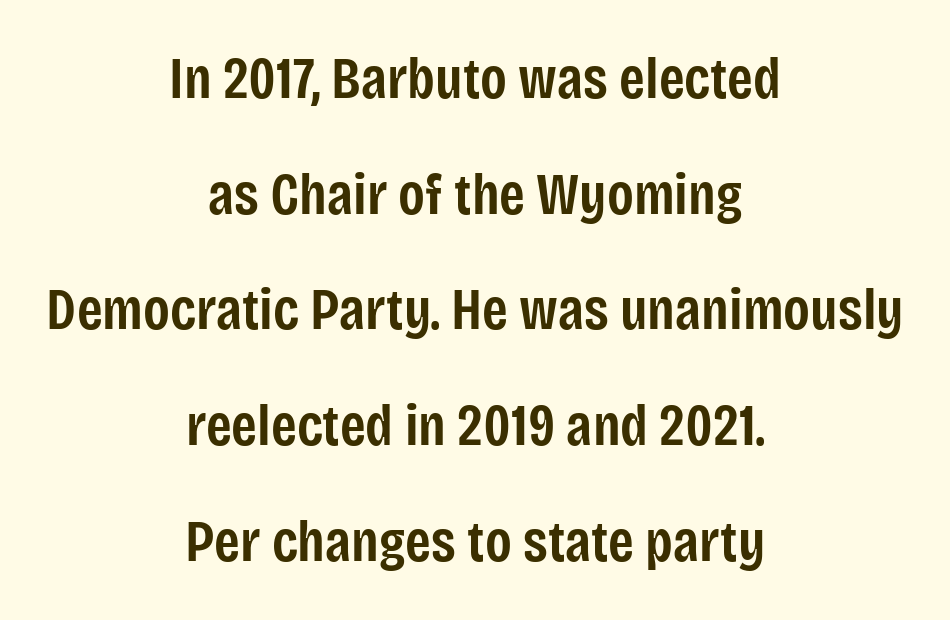
Q: Is the text bold? A: Semi-bold.
Q: Is the text italic (slanted)? A: No, it is upright.
Q: Is the typeface a serif or a sans-serif typeface? A: Sans-serif.
Q: Is the text underlined? A: No.
Q: How is the paragraph aligned? A: Centered.
Q: Is the spacing between letters normal or unusually wide? A: Normal.
Q: Is the spacing between lines tight, normal or loose? A: Loose.
Q: Width (condensed, normal, or wide)? A: Condensed.
Q: Stroke contrast? A: Low.
Q: x-height? A: Large.
Q: Monospaced? A: No.
